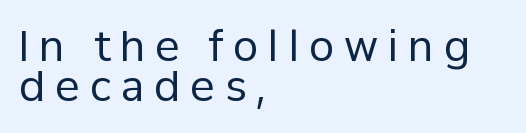
The typesetting does not lean heavy: it is not bold. Think of a printed novel: that variable character pitch is what you see here. Is the letter spacing exaggerated? Yes — the characters are pushed far apart. A sans-serif font was chosen for this passage. Vertical spacing — tight.
